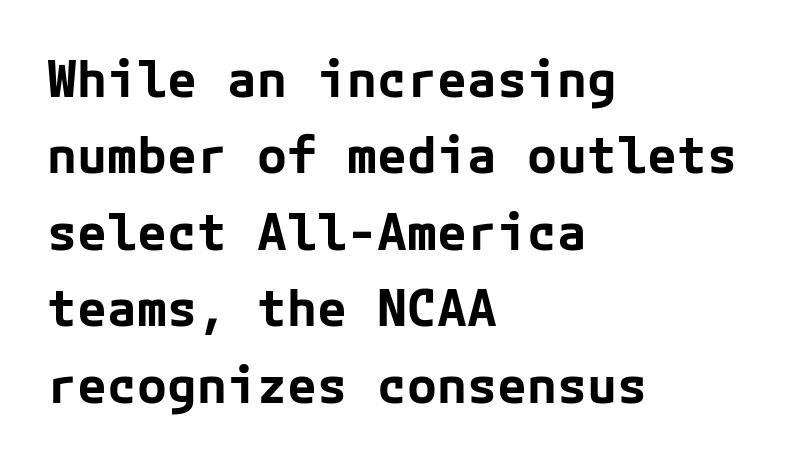
Q: Is the text bold? A: Yes.
Q: Is the text italic (slanted)? A: No, it is upright.
Q: Is the typeface a serif or a sans-serif typeface? A: Sans-serif.
Q: Is the text underlined? A: No.
Q: How is the paragraph aligned? A: Left-aligned.
Q: Is the spacing between letters normal or unusually wide? A: Normal.
Q: Is the spacing between lines tight, normal or loose? A: Normal.
Q: Width (condensed, normal, or wide)? A: Normal.
Q: Stroke contrast? A: Low.
Q: x-height? A: Medium.
